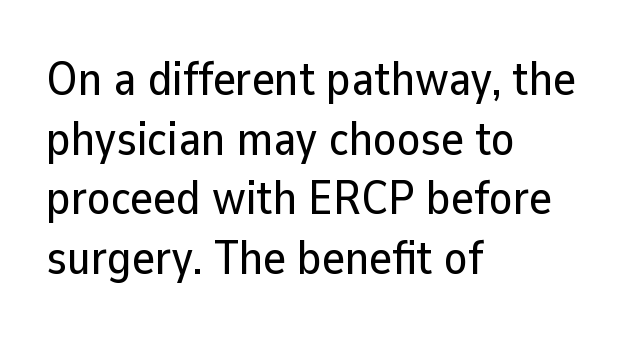
{"serif": "no", "italic": "no", "width": "normal", "stroke_contrast": "low", "x_height": "medium", "monospaced": "no", "underline": "no", "align": "left", "line_spacing_ratio": 1.24, "letter_spacing": "normal", "letter_spacing_em": 0.0, "glyph_px": 48}
